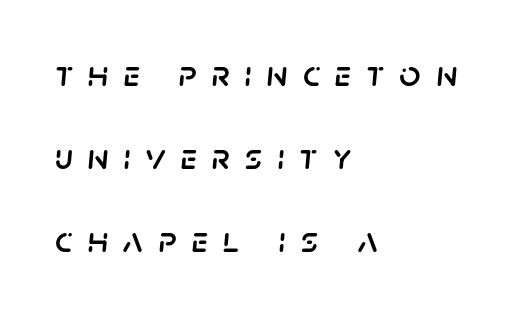
Q: Is the text italic (slanted)? A: Yes, it leans right by about 5 degrees.
Q: Is the text underlined? A: No.
Q: How is the paragraph aligned? A: Left-aligned.
Q: Is the spacing between letters normal or unusually wide? A: Unusually wide.
Q: Is the spacing between lines tight, normal or loose? A: Loose.
Q: Width (condensed, normal, or wide)? A: Normal.
Q: Stroke contrast? A: Low.
Q: x-height? A: Large.
Q: Monospaced? A: No.
